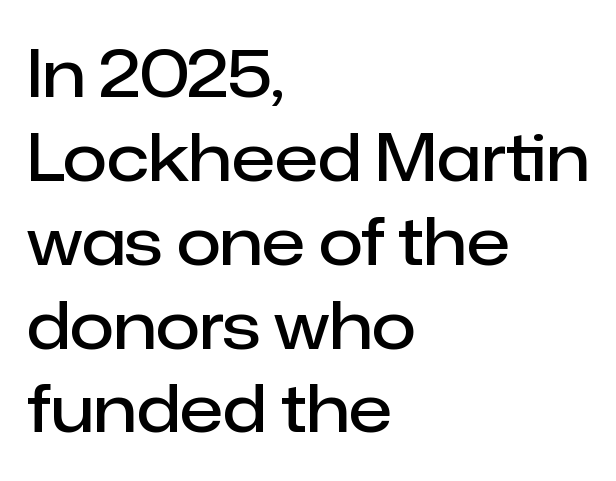
The image shows 64 px semibold sans-serif type, upright; set left-aligned, normal line spacing (1.31x), normal letter spacing, not underlined; low stroke contrast and a medium x-height.
